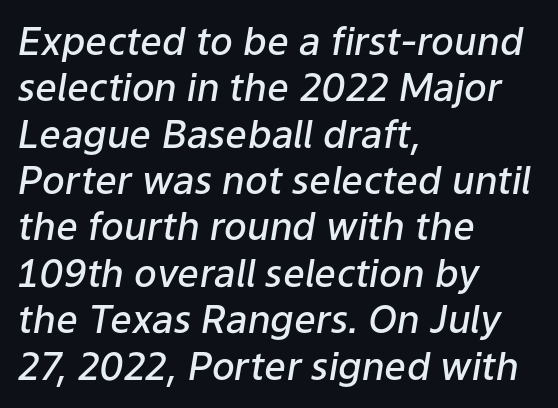
This is the in-between weight designers call semibold or demi. Leftover space on each line is placed entirely after the last word. Glance below the letters and you will spot only blank space. Nobody touched the tracking dial on this one.
